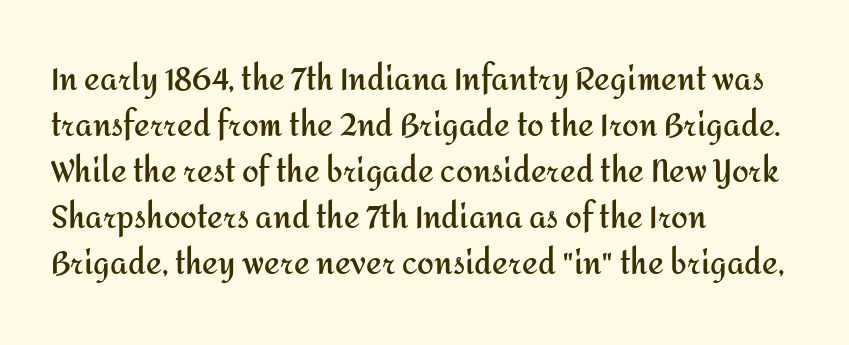
The horizontal fit of the characters is conventional and even. The space beneath each line is pristine and unruled. No feet cap the strokes, marking this as sans-serif type. Thick stems and heavy bowls — unmistakably bold.
